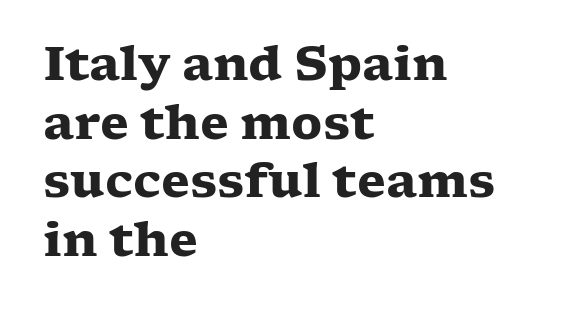
The image shows 47 px heavy, wide serif type, upright; set left-aligned, normal line spacing (1.25x), normal letter spacing, not underlined; low stroke contrast and a medium x-height.
